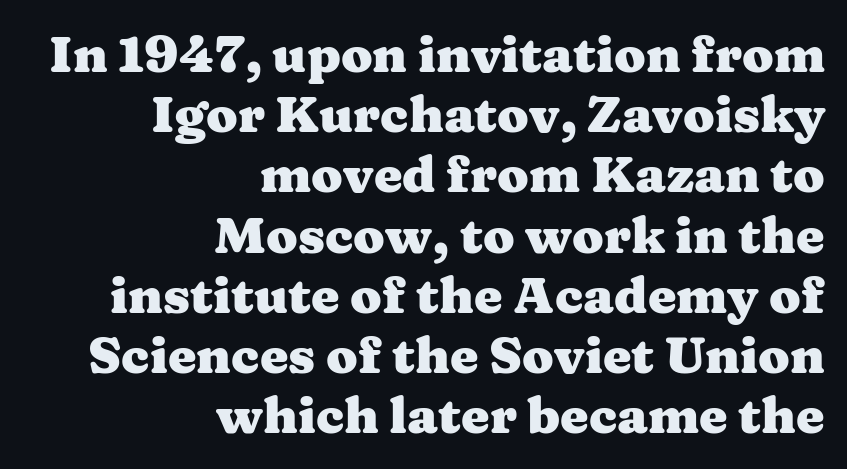
The image shows 51 px heavy, wide serif type, upright; set right-aligned, line spacing 1.18x, normal letter spacing, not underlined; medium stroke contrast and a medium x-height.
